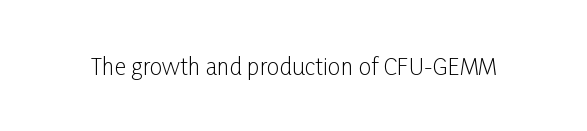
Q: Is the text bold? A: No.
Q: Is the text italic (slanted)? A: No, it is upright.
Q: Is the text underlined? A: No.
Q: Is the spacing between letters normal or unusually wide? A: Normal.
